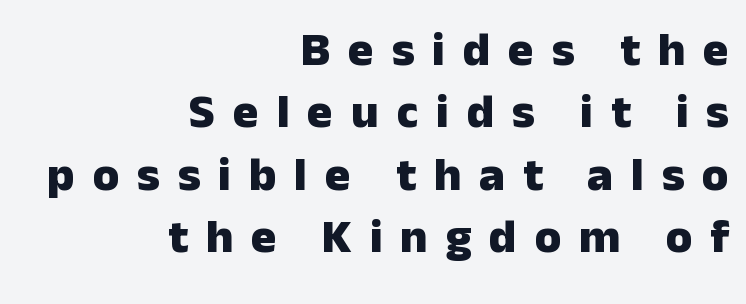
{"serif": "no", "italic": "no", "bold": "yes", "weight": "heavy", "width": "normal", "stroke_contrast": "low", "x_height": "medium", "monospaced": "no", "underline": "no", "align": "right", "line_spacing": "normal", "line_spacing_ratio": 1.3, "letter_spacing": "wide", "letter_spacing_em": 0.37, "glyph_px": 48}
